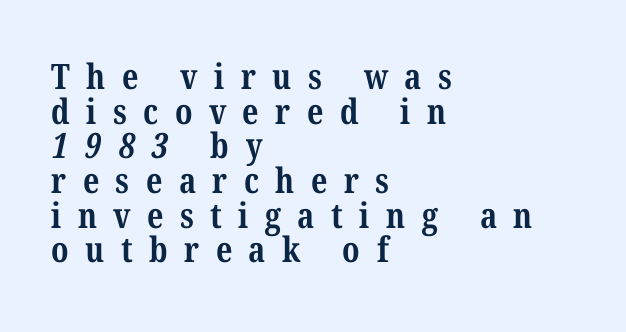
Any mark beneath the type? The region is blank. A classic flush-left, rag-right setting is used for this passage. A typesetter would label this face a serif. Spacing verdict: proportional, widths tailored to each character.
